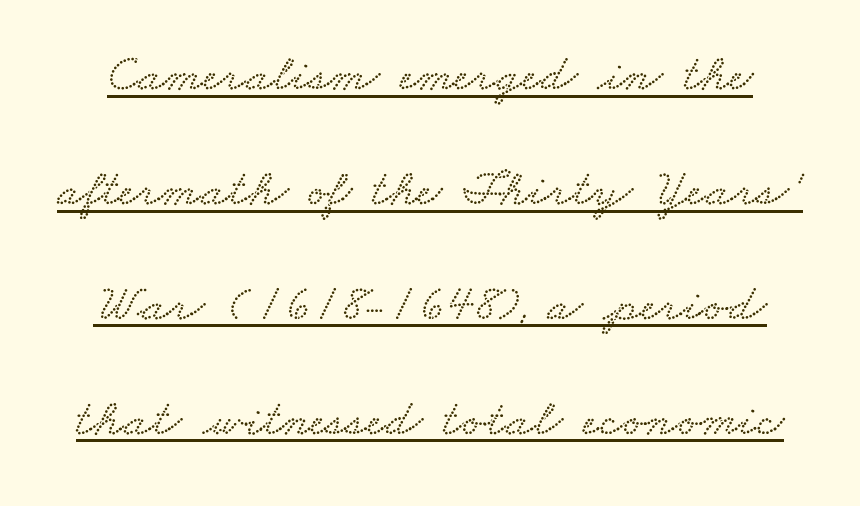
The image shows 52 px wide type; set loose line spacing (2.21x), normal letter spacing, underlined; low stroke contrast and a small x-height.
